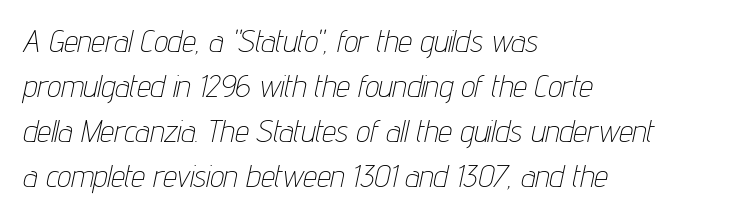
The image shows 31 px thin, condensed type, italic (leaning right); set left-aligned, normal line spacing (1.45x), normal letter spacing, not underlined; low stroke contrast and a medium x-height.
